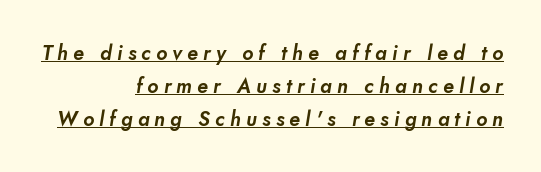
The image shows 20 px text type; set right-aligned, normal line spacing (1.64x), unusually wide letter spacing (+0.26 em), underlined.
